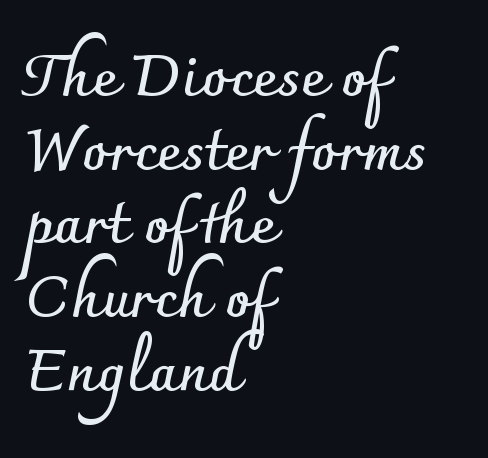
{"serif": "no", "bold": "yes", "weight": "semibold", "width": "normal", "stroke_contrast": "low", "x_height": "small", "monospaced": "no", "underline": "no", "align": "left", "line_spacing": "normal", "line_spacing_ratio": 1.25, "letter_spacing": "normal", "letter_spacing_em": 0.0, "glyph_px": 59}
